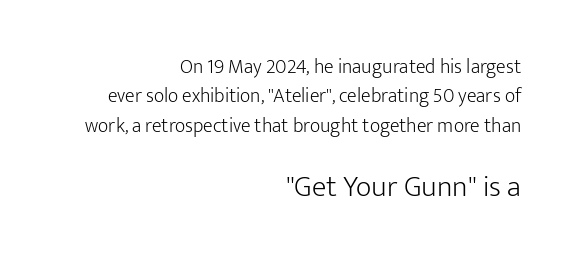
Two sizes are in play, and the larger belongs to the second block. Spacing verdict: proportional, widths tailored to each character. The tracking reads as untouched default to a designer's eye. Clear beneath every line of the passage. Is this a heavy cut? Hardly; it is regular or lighter. The rendering uses a moderate line-height, typical for paragraphs.
